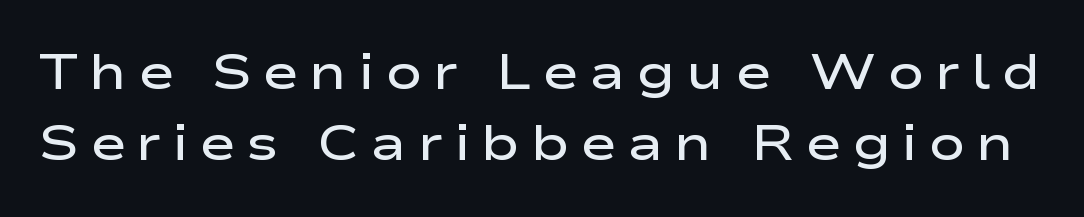
Q: Is the text bold? A: Semi-bold.
Q: Is the text italic (slanted)? A: No, it is upright.
Q: Is the typeface a serif or a sans-serif typeface? A: Sans-serif.
Q: Is the text underlined? A: No.
Q: Is the spacing between letters normal or unusually wide? A: Unusually wide.
Q: Is the spacing between lines tight, normal or loose? A: Normal.
Q: Width (condensed, normal, or wide)? A: Wide.
Q: Stroke contrast? A: Low.
Q: x-height? A: Medium.
Q: Monospaced? A: No.
